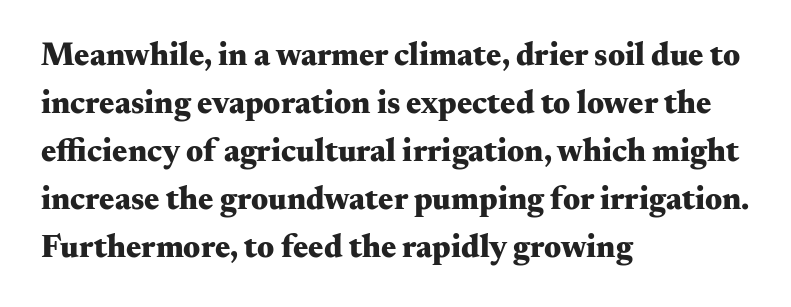
Q: Is the text bold? A: Yes.
Q: Is the text italic (slanted)? A: No, it is upright.
Q: Is the typeface a serif or a sans-serif typeface? A: Serif.
Q: Is the text underlined? A: No.
Q: How is the paragraph aligned? A: Left-aligned.
Q: Is the spacing between letters normal or unusually wide? A: Normal.
Q: Is the spacing between lines tight, normal or loose? A: Normal.
Q: Width (condensed, normal, or wide)? A: Wide.
Q: Stroke contrast? A: Medium.
Q: x-height? A: Small.
Q: Monospaced? A: No.
